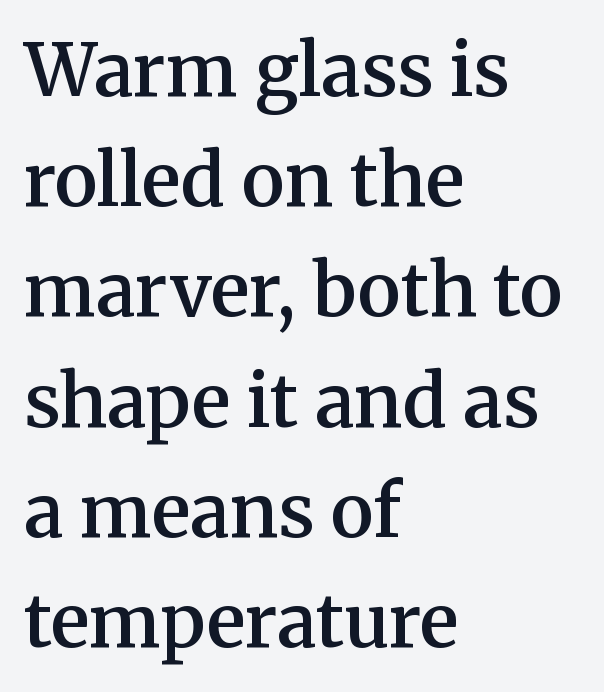
This rendering employs a face with finishing strokes, i.e., a serif. Compared with a centered layout, this one pins lines to the left instead. These lines were composed using upright roman letters. Each row of text sits above clean, open space.
